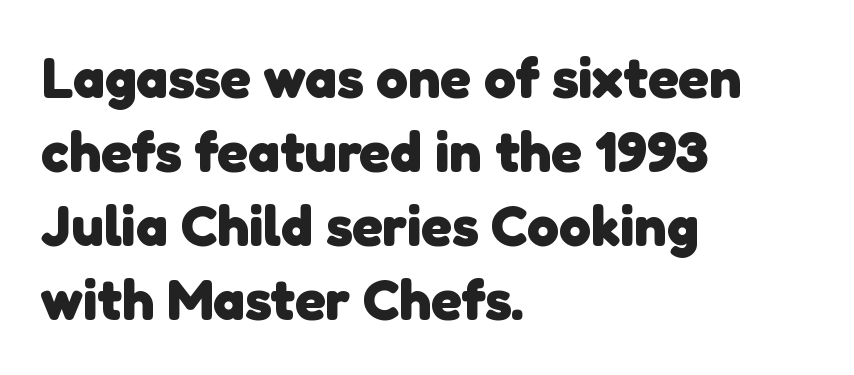
Regular leading. Typeset ragged right — the left edge is the straight one. Observe the absence of serifs on each vertical stroke in this sample. The passage shown is typed in a proportional face where columns would drift.
